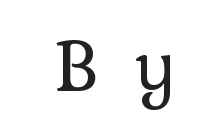
The image shows 70 px regular-weight serif type, upright; set unusually wide letter spacing (+0.49 em), not underlined; low stroke contrast and a medium x-height.
